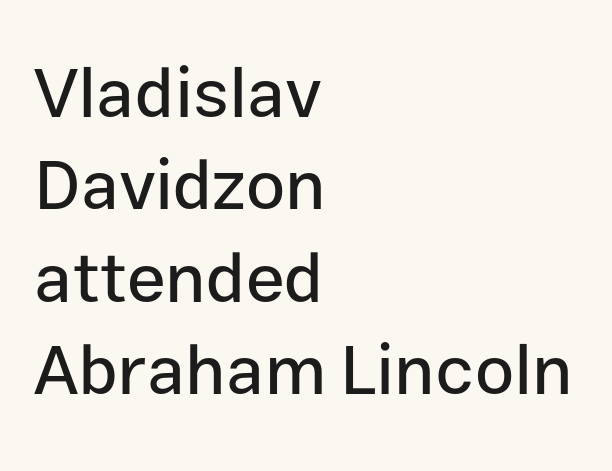
The image shows 70 px sans-serif type, upright; set left-aligned, normal line spacing (1.32x), normal letter spacing, not underlined; low stroke contrast and a medium x-height.
